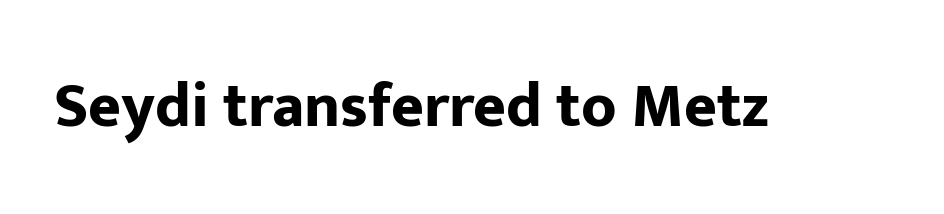
The image shows 63 px bold sans-serif type, upright; set normal letter spacing, not underlined; low stroke contrast and a medium x-height.
